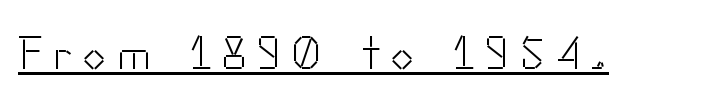
Q: Is the text bold? A: No.
Q: Is the text italic (slanted)? A: No, it is upright.
Q: Is the typeface a serif or a sans-serif typeface? A: Sans-serif.
Q: Is the text underlined? A: Yes.
Q: Is the spacing between letters normal or unusually wide? A: Unusually wide.
Q: Width (condensed, normal, or wide)? A: Normal.
Q: Stroke contrast? A: Low.
Q: x-height? A: Small.
Q: Monospaced? A: No.
